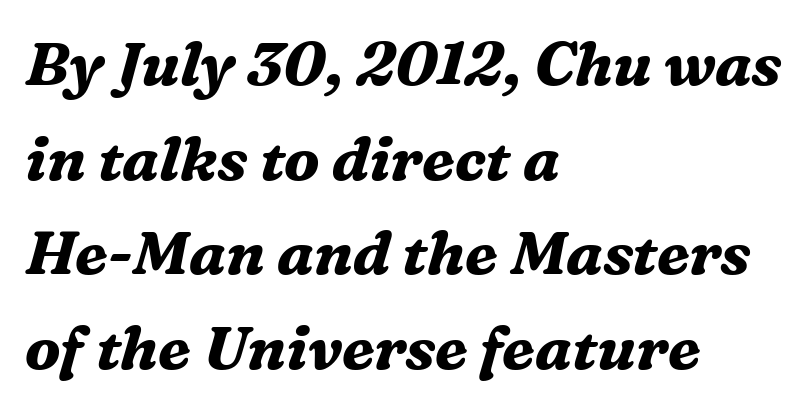
Leading: standard. Character widths vary here, with narrow letters taking less room than wide ones. In terms of posture, this sample is oblique. Unlike a clean sans, this face finishes its strokes with serifs. The glyphs have the mass of a bold cut.
